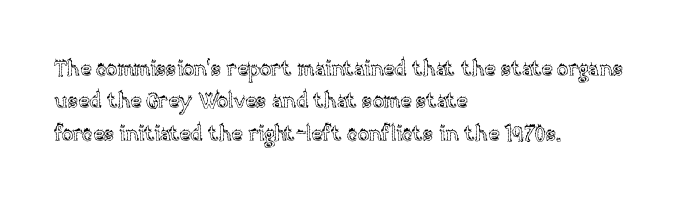
Q: Is the text italic (slanted)? A: No, it is upright.
Q: Is the text underlined? A: No.
Q: How is the paragraph aligned? A: Left-aligned.
Q: Is the spacing between letters normal or unusually wide? A: Normal.
Q: Is the spacing between lines tight, normal or loose? A: Normal.
